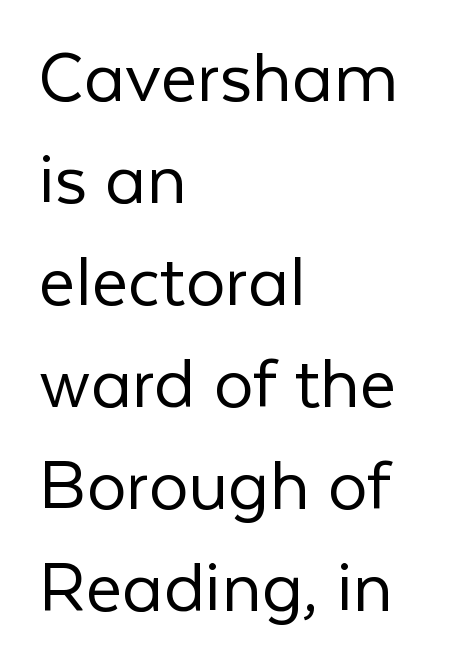
Q: Is the text bold? A: No.
Q: Is the text italic (slanted)? A: No, it is upright.
Q: Is the typeface a serif or a sans-serif typeface? A: Sans-serif.
Q: Is the text underlined? A: No.
Q: How is the paragraph aligned? A: Left-aligned.
Q: Is the spacing between letters normal or unusually wide? A: Normal.
Q: Is the spacing between lines tight, normal or loose? A: Normal.
Q: Width (condensed, normal, or wide)? A: Normal.
Q: Stroke contrast? A: Low.
Q: x-height? A: Medium.
Q: Monospaced? A: No.
